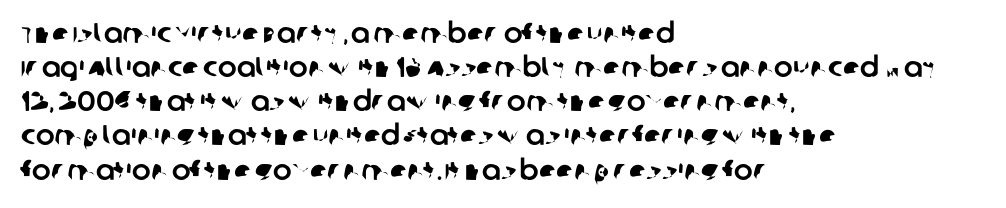
{"serif": "no", "width": "normal", "stroke_contrast": "low", "x_height": "large", "monospaced": "no", "underline": "no", "align": "left", "line_spacing_ratio": 1.22, "letter_spacing": "normal", "letter_spacing_em": 0.0, "glyph_px": 28}
